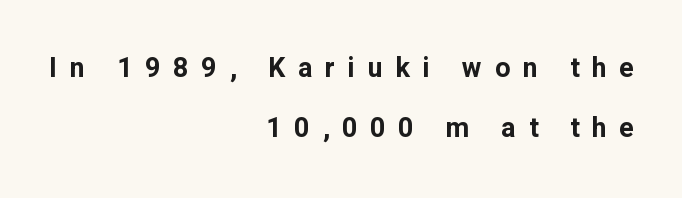
{"italic": "no", "bold": "yes", "underline": "no", "align": "right", "line_spacing": "loose", "line_spacing_ratio": 2.24, "letter_spacing": "wide", "letter_spacing_em": 0.47, "glyph_px": 27}
